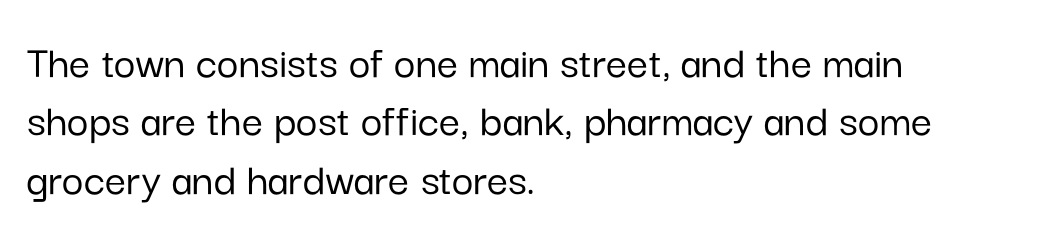
Q: Is the text italic (slanted)? A: No, it is upright.
Q: Is the typeface a serif or a sans-serif typeface? A: Sans-serif.
Q: Is the text underlined? A: No.
Q: How is the paragraph aligned? A: Left-aligned.
Q: Is the spacing between letters normal or unusually wide? A: Normal.
Q: Width (condensed, normal, or wide)? A: Normal.
Q: Stroke contrast? A: Low.
Q: x-height? A: Medium.
Q: Monospaced? A: No.
